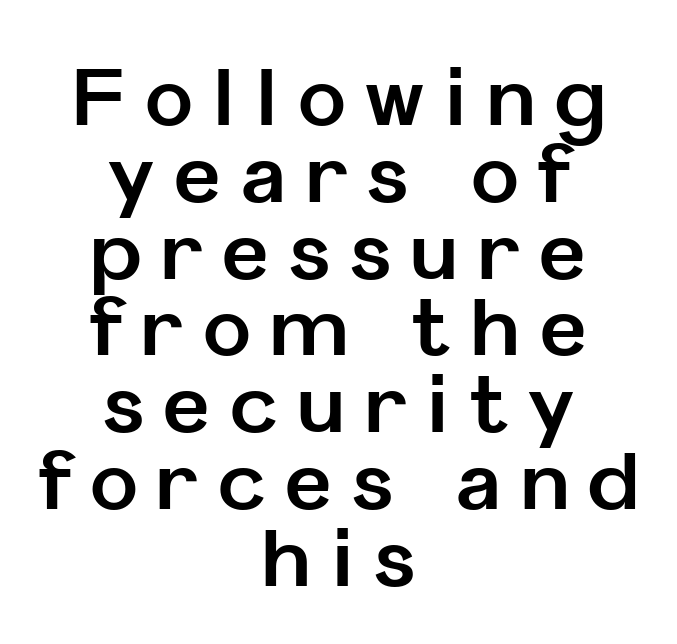
Q: Is the text bold? A: Yes.
Q: Is the text italic (slanted)? A: No, it is upright.
Q: Is the typeface a serif or a sans-serif typeface? A: Sans-serif.
Q: Is the text underlined? A: No.
Q: How is the paragraph aligned? A: Centered.
Q: Is the spacing between letters normal or unusually wide? A: Unusually wide.
Q: Is the spacing between lines tight, normal or loose? A: Tight.
Q: Width (condensed, normal, or wide)? A: Normal.
Q: Stroke contrast? A: Low.
Q: x-height? A: Medium.
Q: Monospaced? A: No.
